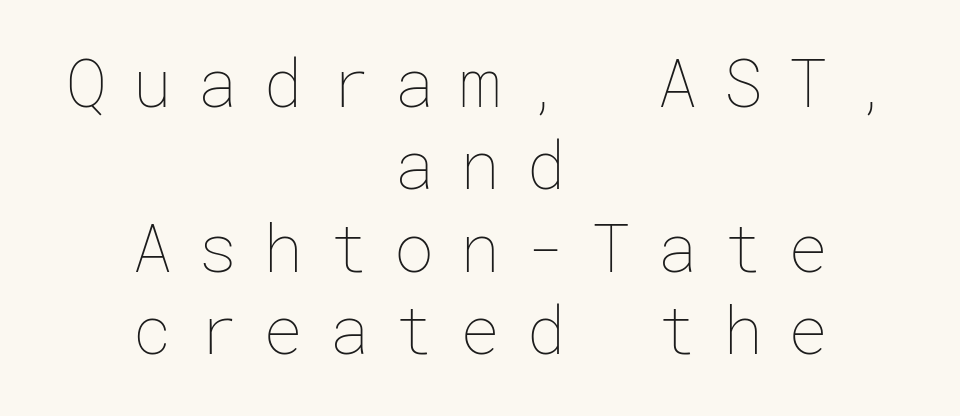
{"italic": "no", "bold": "no", "weight": "thin", "width": "normal", "stroke_contrast": "low", "x_height": "medium", "underline": "no", "align": "center", "line_spacing_ratio": 1.23, "letter_spacing": "wide", "letter_spacing_em": 0.38, "glyph_px": 67}
